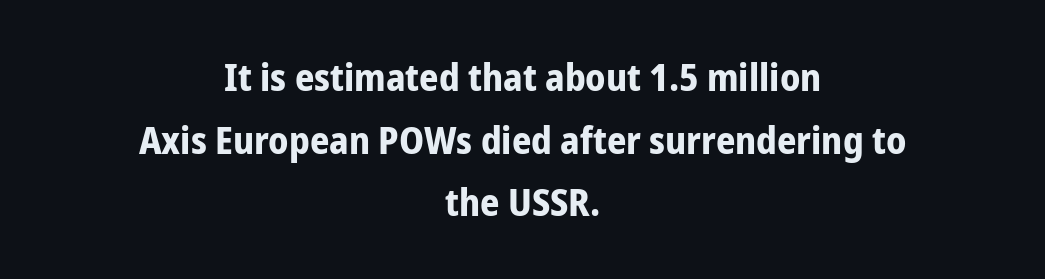
{"serif": "no", "italic": "no", "bold": "yes", "weight": "bold", "width": "condensed", "stroke_contrast": "low", "x_height": "medium", "monospaced": "no", "underline": "no", "align": "center", "line_spacing": "normal", "line_spacing_ratio": 1.65, "letter_spacing": "normal", "letter_spacing_em": 0.0, "glyph_px": 38}
